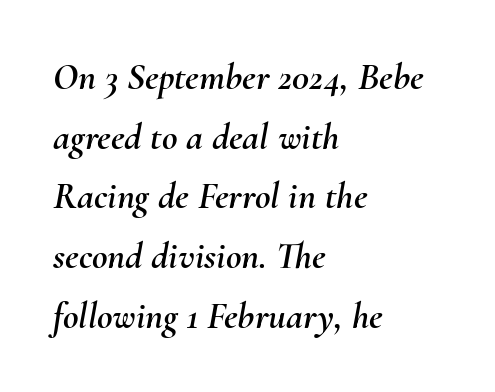
Beneath every word, the page is bare. No extra tracking has been applied to these lines. An italicized treatment has been applied to the whole sample. Do the characters align in a grid? No, the font is proportional. A student would call this left alignment; a typographer would say flush left, rag right. Is there much room between lines? A standard amount, neither cramped nor airy.
